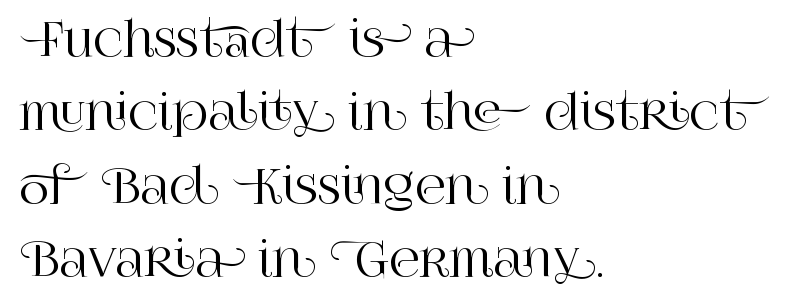
Vertically, the passage feels balanced, rows spaced as you'd expect. No word sits above an underline. Every row of glyphs begins at an identical x-position on the left. Here the designer chose a conventional face with non-uniform glyph widths. Check where the strokes stop: tiny serifs finish them off.
